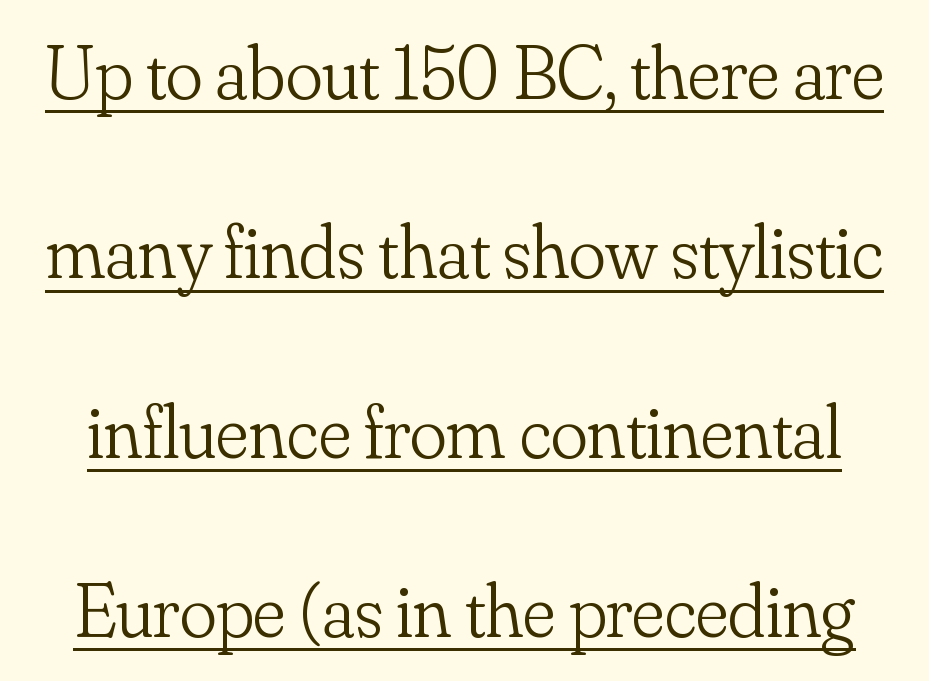
Decoration check: the copy is underlined. Nobody touched the tracking dial on this one. A typesetter would mark this as roman, not italic. The passage shown is typeset with a serif family.
